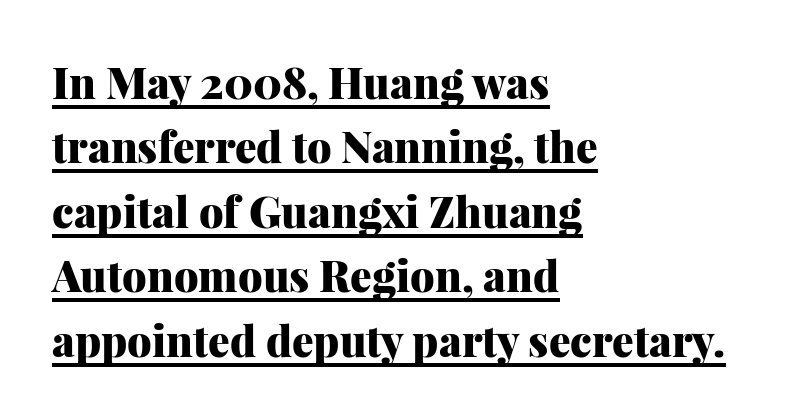
{"serif": "yes", "italic": "no", "bold": "yes", "weight": "heavy", "width": "normal", "stroke_contrast": "medium", "x_height": "medium", "monospaced": "no", "underline": "yes", "align": "left", "line_spacing": "normal", "line_spacing_ratio": 1.5, "letter_spacing": "normal", "letter_spacing_em": 0.0, "glyph_px": 43}
